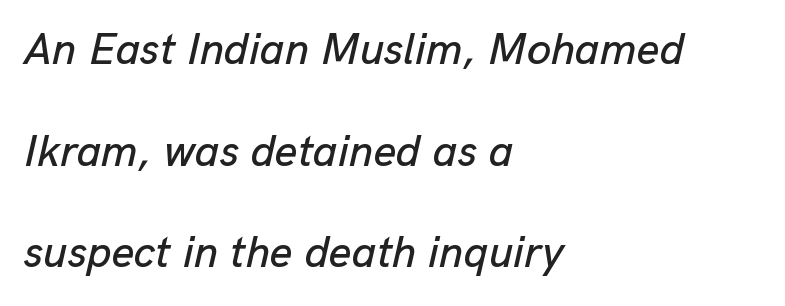
Line beginnings align vertically; line endings do not. The letters advance in unequal steps, a hallmark of proportional type. This rendering features lettering with no underline. Observe the ordinary spacing: letters are neighbours, not strangers.
